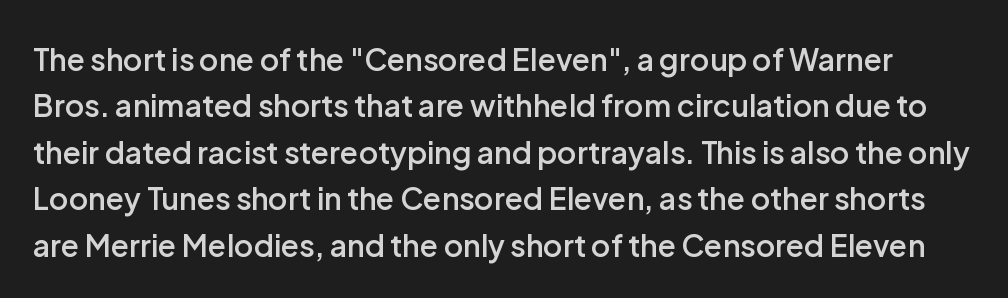
The image shows 30 px semibold sans-serif type, upright; set normal line spacing (1.55x), normal letter spacing, not underlined; low stroke contrast and a medium x-height.
